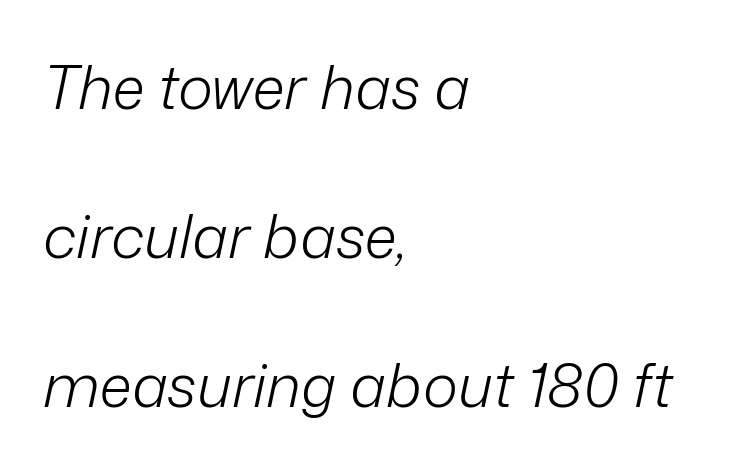
Bare-footed words on every line. Short and long lines alike share a common starting point at left. Notice the wide empty band between every row — that's loose leading. On a weight scale, this lands at 450 or below. Note the varied advance widths — an 'i' is clearly narrower than an 'm'.
